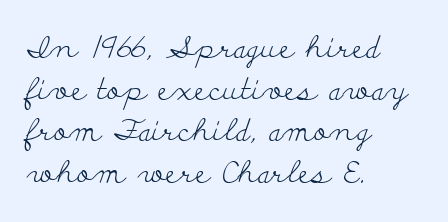
The image shows 30 px light, wide serif type; set left-aligned, normal line spacing (1.39x), normal letter spacing, not underlined; low stroke contrast and a small x-height.
